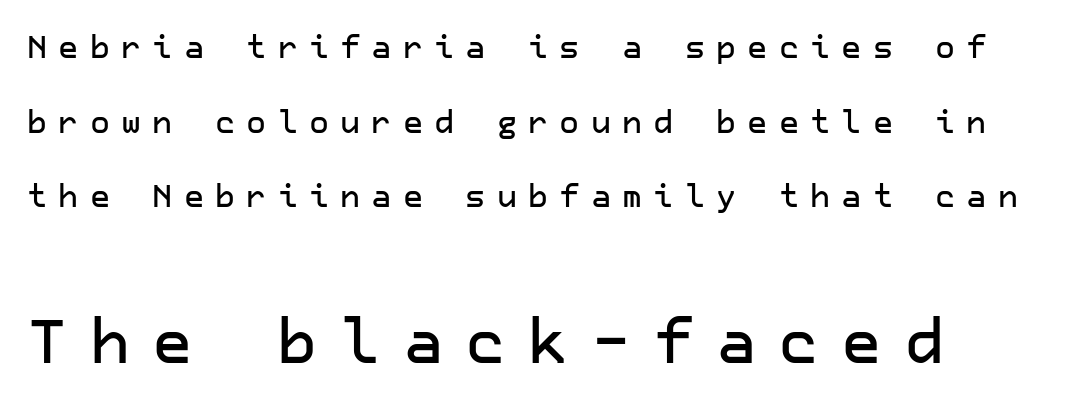
The image shows 62 px sans-serif type, upright; set loose line spacing (2.41x), unusually wide letter spacing (+0.36 em), not underlined; the second (bottom) block is 2.0x larger; low stroke contrast and a medium x-height.
